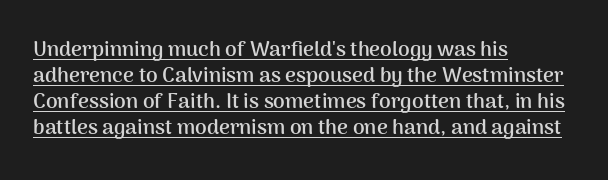
Notice how a bar underscores the lettering throughout. Quick note: not italic, upright. You could call the tracking neutral — neither tight nor loose. Caption: bold face, heavy strokes. The paragraph shown leans on its left margin.
